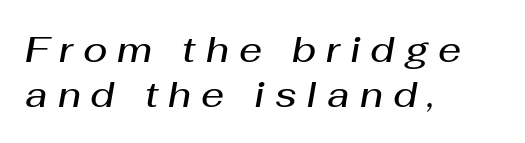
Q: Is the text bold? A: Semi-bold.
Q: Is the text italic (slanted)? A: Yes, it leans right by about 10 degrees.
Q: Is the text underlined? A: No.
Q: How is the paragraph aligned? A: Left-aligned.
Q: Is the spacing between letters normal or unusually wide? A: Unusually wide.
Q: Width (condensed, normal, or wide)? A: Normal.
Q: Stroke contrast? A: Medium.
Q: x-height? A: Medium.
Q: Monospaced? A: No.
